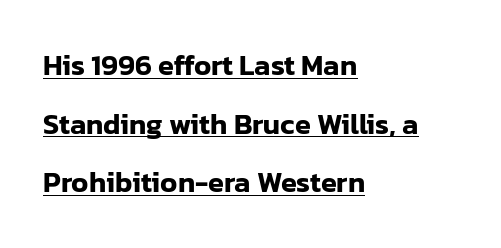
{"serif": "no", "italic": "no", "width": "normal", "stroke_contrast": "low", "x_height": "medium", "monospaced": "no", "underline": "yes", "align": "left", "line_spacing": "loose", "line_spacing_ratio": 2.02, "letter_spacing": "normal", "letter_spacing_em": 0.0, "glyph_px": 29}
